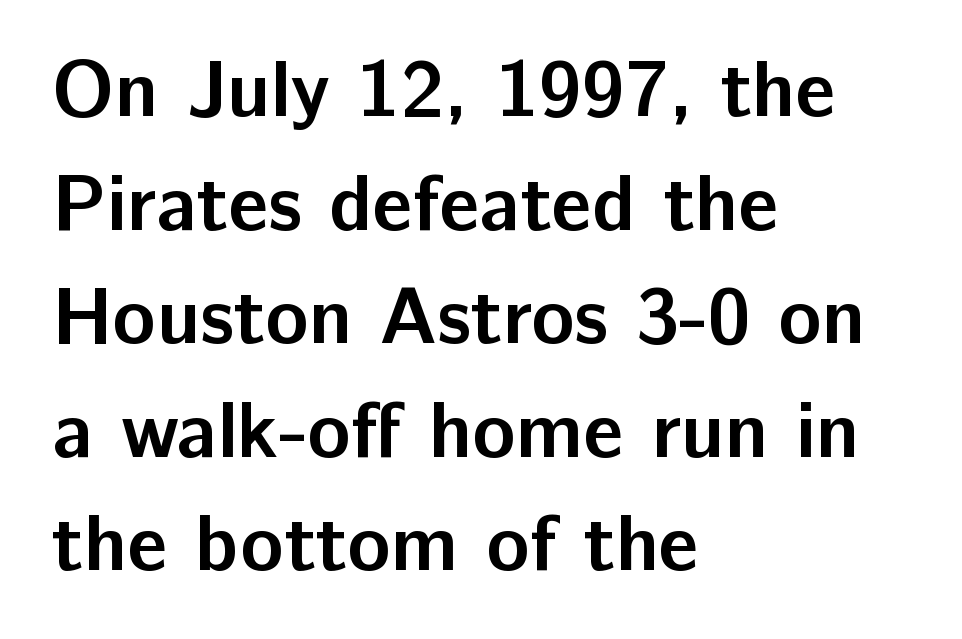
Q: Is the text bold? A: Yes.
Q: Is the text italic (slanted)? A: No, it is upright.
Q: Is the typeface a serif or a sans-serif typeface? A: Sans-serif.
Q: Is the text underlined? A: No.
Q: How is the paragraph aligned? A: Left-aligned.
Q: Is the spacing between letters normal or unusually wide? A: Normal.
Q: Is the spacing between lines tight, normal or loose? A: Normal.
Q: Width (condensed, normal, or wide)? A: Normal.
Q: Stroke contrast? A: Low.
Q: x-height? A: Medium.
Q: Monospaced? A: No.
